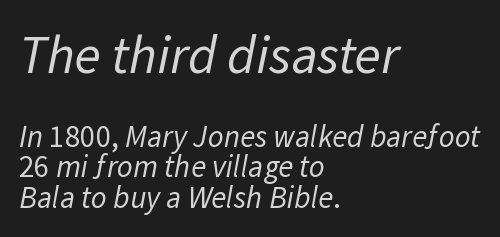
The letters carry no serifs — their stems end cleanly without finishing strokes. Bigger letters appear in the top chunk; the bottom chunk is reduced. Does the copy run flush right? No — it runs flush left. Letters have the restrained weight of plain body copy at most. Cramped leading. Type without underlining.
